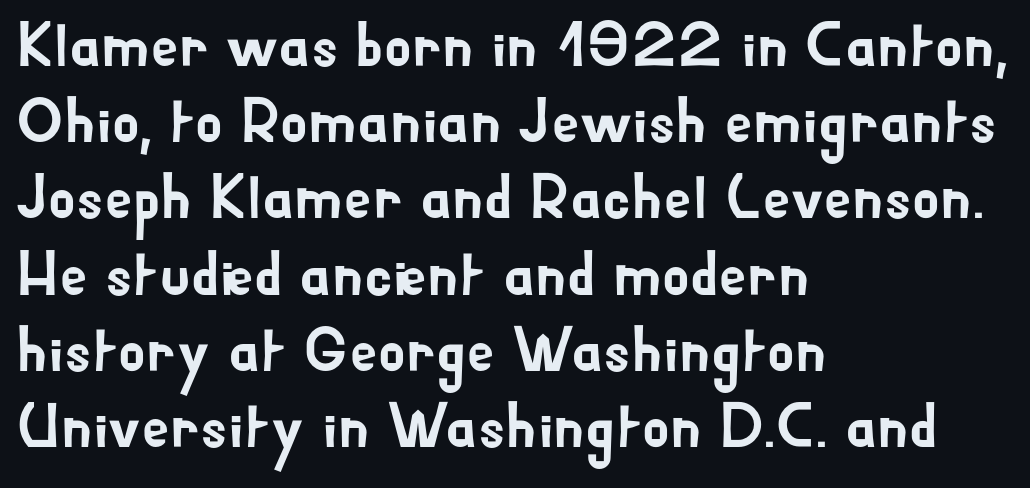
{"serif": "no", "italic": "no", "width": "normal", "stroke_contrast": "low", "x_height": "small", "monospaced": "no", "underline": "no", "align": "left", "line_spacing_ratio": 1.21, "letter_spacing": "normal", "letter_spacing_em": 0.0, "glyph_px": 63}
